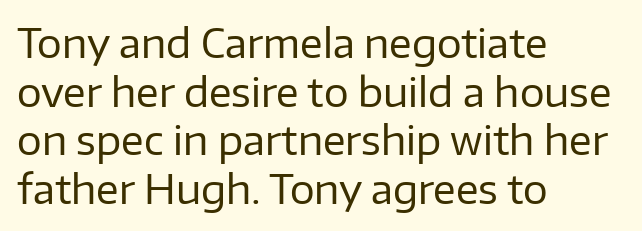
Each letter keeps its own natural width here, so spacing adapts to shape. Where is the straight margin? On the left. If you drew a line through each stem, it would be perfectly vertical. In terms of letterspacing, this is plain default setting. Bare-footed words on every line.
